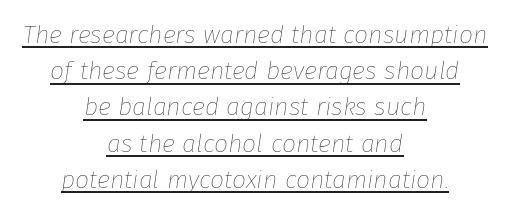
Rendered with sloped, italic letterforms. A typesetter would call this zero additional tracking. Each line is balanced around a shared central axis. Stem width sits at or under what a default text font uses. Students, observe the line beneath the letters — that is underlining.
